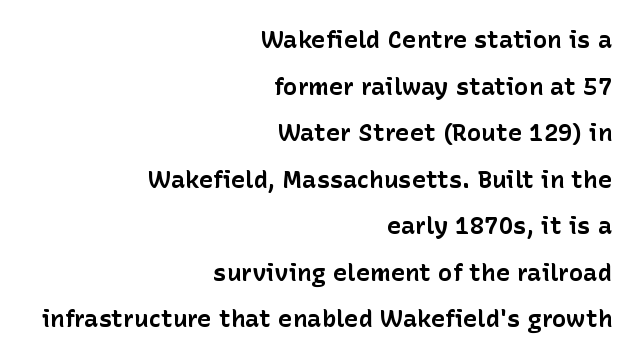
{"italic": "no", "bold": "yes", "underline": "no", "align": "right", "line_spacing": "loose", "line_spacing_ratio": 1.94, "letter_spacing": "normal", "letter_spacing_em": 0.0, "glyph_px": 24}
